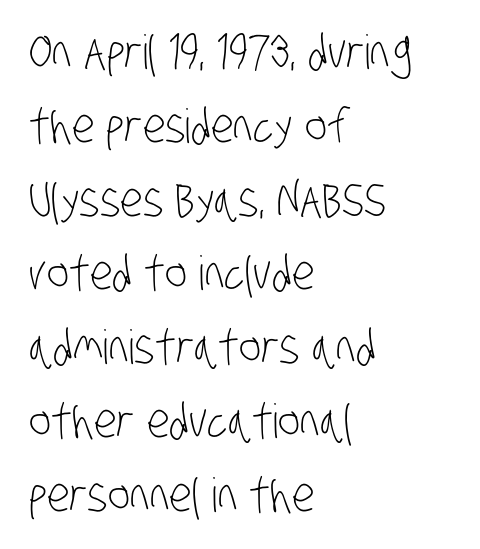
The image shows 47 px light, condensed sans-serif type; set left-aligned, normal line spacing (1.57x), normal letter spacing, not underlined; low stroke contrast and a large x-height.
